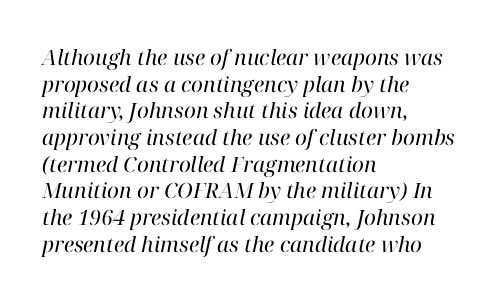
The passage is arranged the way most books set body copy — flush left. The glyphs are unaccompanied by any horizontal stroke below them. You can tell it's italic because the verticals aren't actually vertical. Honestly, the letter spacing is just normal — you wouldn't notice it.
